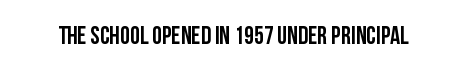
The image shows 25 px text type, upright; set normal letter spacing, not underlined.
